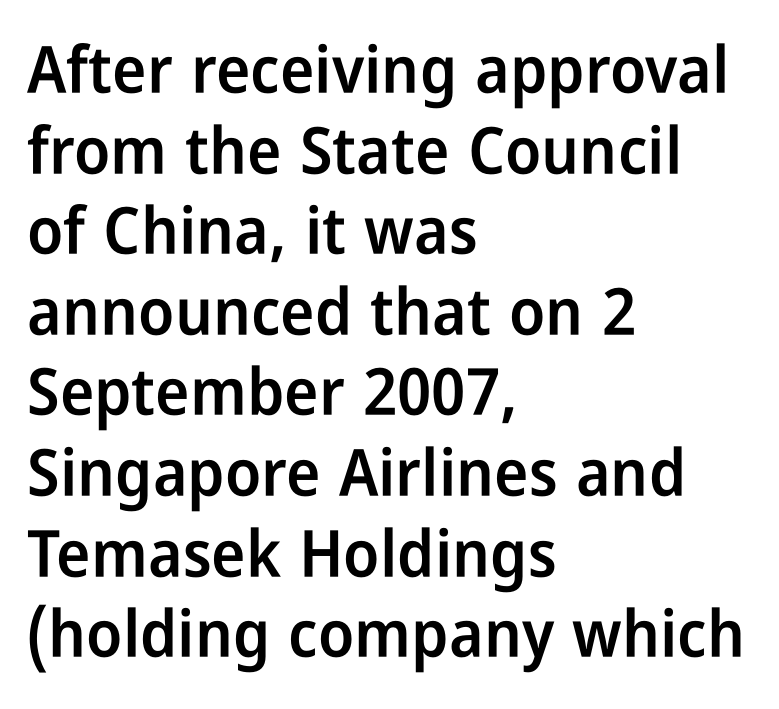
Q: Is the text bold? A: Semi-bold.
Q: Is the text italic (slanted)? A: No, it is upright.
Q: Is the typeface a serif or a sans-serif typeface? A: Sans-serif.
Q: Is the text underlined? A: No.
Q: How is the paragraph aligned? A: Left-aligned.
Q: Is the spacing between letters normal or unusually wide? A: Normal.
Q: Width (condensed, normal, or wide)? A: Condensed.
Q: Stroke contrast? A: Low.
Q: x-height? A: Medium.
Q: Monospaced? A: No.
